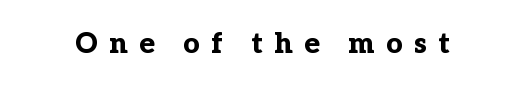
{"serif": "yes", "italic": "no", "bold": "yes", "weight": "bold", "width": "normal", "stroke_contrast": "low", "x_height": "medium", "monospaced": "no", "underline": "no", "letter_spacing": "wide", "letter_spacing_em": 0.41, "glyph_px": 28}
